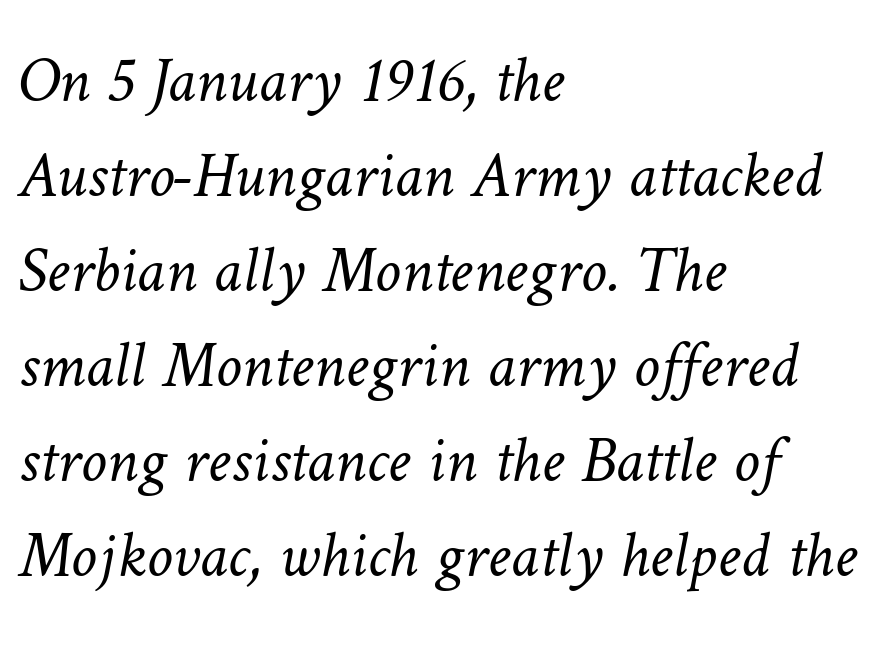
{"bold": "no", "weight": "light", "width": "normal", "stroke_contrast": "low", "x_height": "medium", "monospaced": "no", "underline": "no", "align": "left", "line_spacing": "normal", "line_spacing_ratio": 1.44, "letter_spacing": "normal", "letter_spacing_em": 0.0, "glyph_px": 66}
